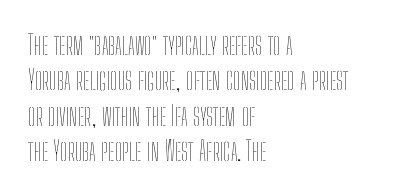
The image shows 27 px text type, upright; set left-aligned, normal line spacing (1.31x), normal letter spacing, not underlined.
